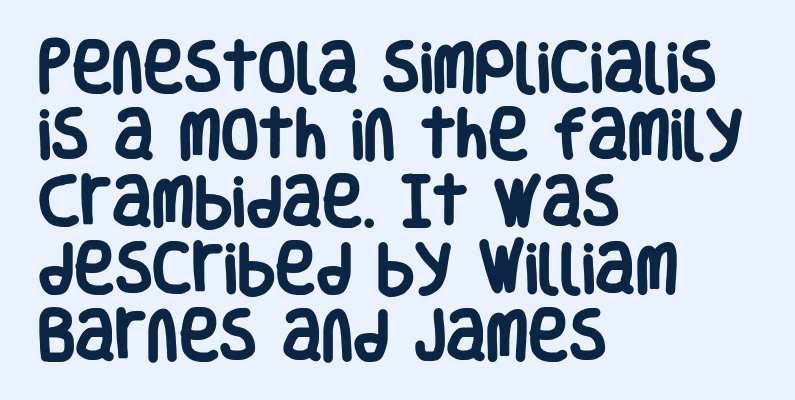
{"serif": "no", "italic": "no", "bold": "yes", "weight": "heavy", "width": "condensed", "stroke_contrast": "low", "x_height": "large", "monospaced": "no", "underline": "no", "align": "left", "line_spacing_ratio": 1.22, "letter_spacing": "normal", "letter_spacing_em": 0.0, "glyph_px": 55}
